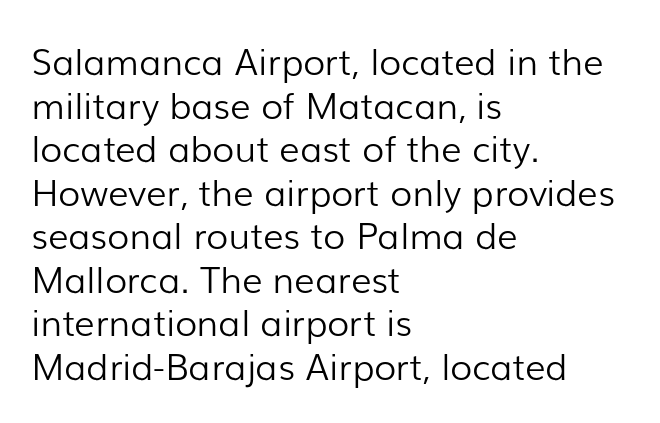
Posture: vertical. Tracking here is standard; glyphs follow each other at the usual distance. Examine the stroke ends and you'll find no serifs. Notice how the passage keeps a crisp vertical edge on the left only. Summary of weight: not heavy and not bold. The area under the type is left untouched.
